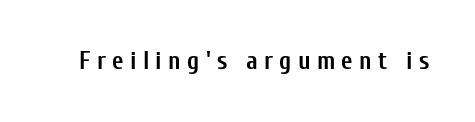
Q: Is the text bold? A: Yes.
Q: Is the text italic (slanted)? A: No, it is upright.
Q: Is the text underlined? A: No.
Q: Is the spacing between letters normal or unusually wide? A: Unusually wide.
